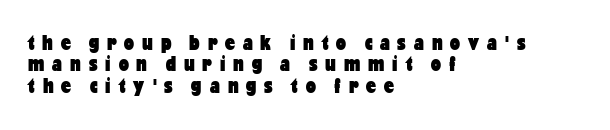
Q: Is the text bold? A: Yes.
Q: Is the text italic (slanted)? A: No, it is upright.
Q: Is the text underlined? A: No.
Q: How is the paragraph aligned? A: Left-aligned.
Q: Is the spacing between letters normal or unusually wide? A: Unusually wide.
Q: Is the spacing between lines tight, normal or loose? A: Tight.
